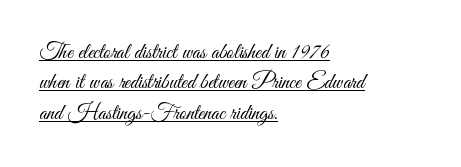
Standard letterfit; no display-style spreading of the glyphs. The rendering anchors every line to the left-hand side. The specimen includes a rule beneath the text block's lines.
